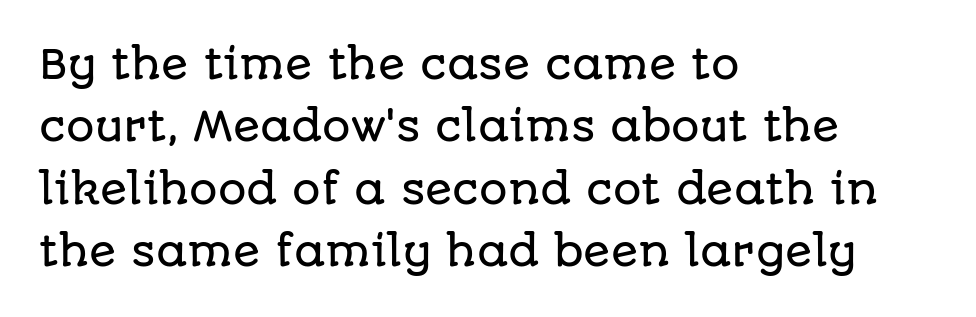
The image shows 40 px sans-serif type, upright; set left-aligned, normal line spacing (1.56x), normal letter spacing, not underlined; low stroke contrast and a large x-height.
